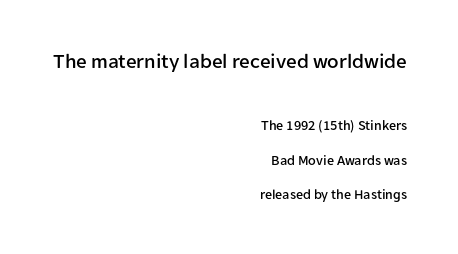
{"italic": "no", "underline": "no", "align": "right", "line_spacing": "loose", "line_spacing_ratio": 2.45, "letter_spacing": "normal", "letter_spacing_em": 0.0, "larger_block": "first", "size_ratio": 1.5, "glyph_px": 21}
